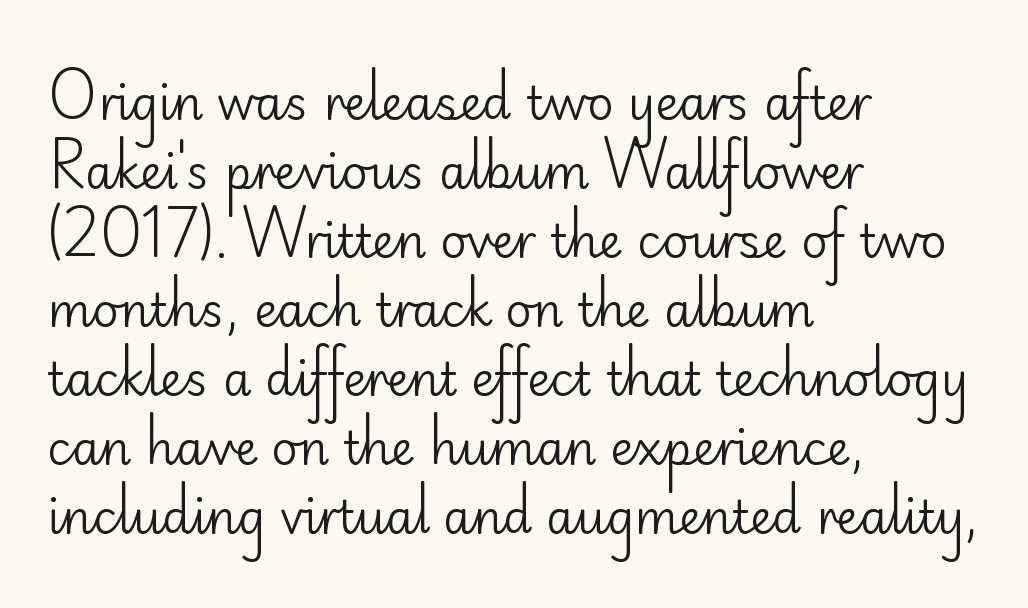
Q: Is the text bold? A: No.
Q: Is the text italic (slanted)? A: No, it is upright.
Q: Is the typeface a serif or a sans-serif typeface? A: Sans-serif.
Q: Is the text underlined? A: No.
Q: How is the paragraph aligned? A: Left-aligned.
Q: Is the spacing between letters normal or unusually wide? A: Normal.
Q: Is the spacing between lines tight, normal or loose? A: Normal.
Q: Width (condensed, normal, or wide)? A: Normal.
Q: Stroke contrast? A: Low.
Q: x-height? A: Small.
Q: Monospaced? A: No.
